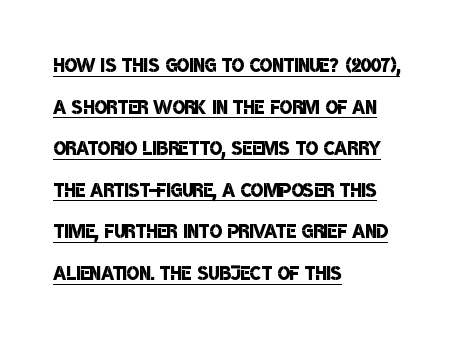
{"bold": "semi", "underline": "yes", "align": "left", "line_spacing": "normal", "line_spacing_ratio": 1.6, "letter_spacing": "normal", "letter_spacing_em": 0.0, "glyph_px": 26}
